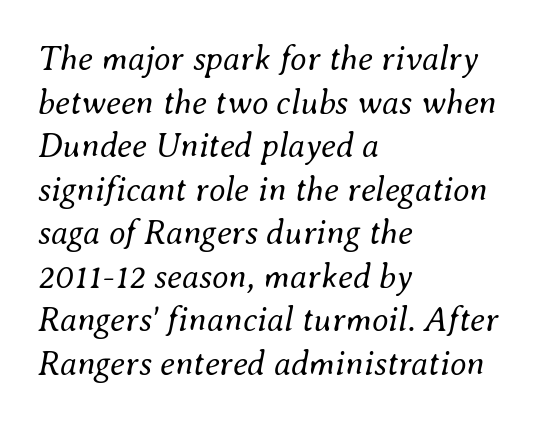
{"italic": "yes", "lean": "right", "slant_degrees": 8, "bold": "no", "weight": "regular", "width": "normal", "stroke_contrast": "medium", "x_height": "small", "monospaced": "no", "underline": "no", "align": "left", "line_spacing": "normal", "line_spacing_ratio": 1.28, "letter_spacing": "normal", "letter_spacing_em": 0.0, "glyph_px": 34}
